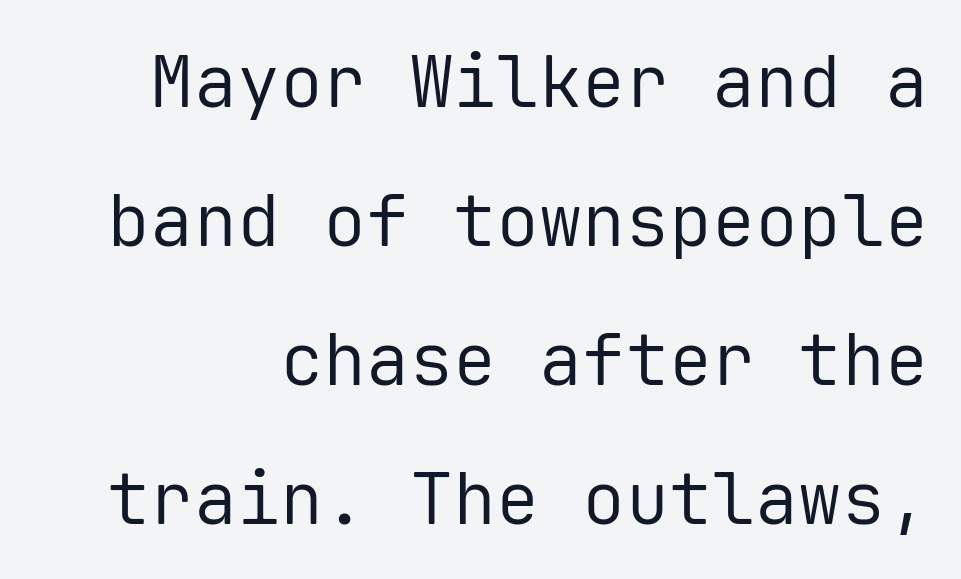
{"serif": "no", "italic": "no", "bold": "no", "weight": "regular", "width": "normal", "stroke_contrast": "low", "x_height": "medium", "monospaced": "yes", "underline": "no", "line_spacing": "loose", "line_spacing_ratio": 1.93, "letter_spacing": "normal", "letter_spacing_em": 0.0, "glyph_px": 72}
